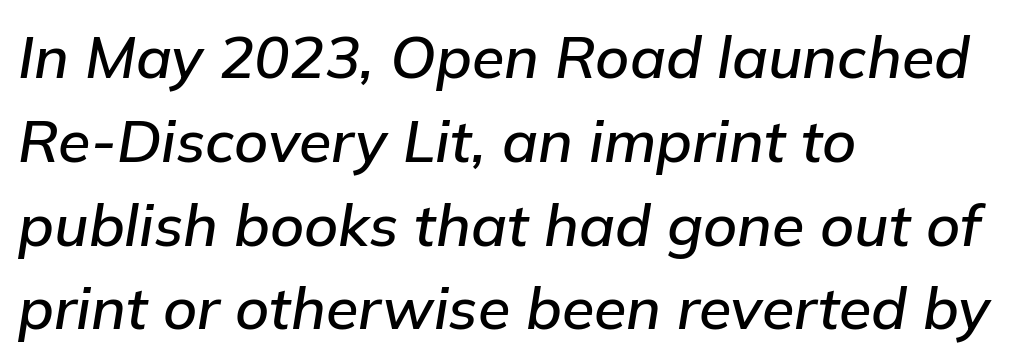
The image shows 59 px text type, italic (leaning right); set left-aligned, normal line spacing (1.42x), normal letter spacing, not underlined; low stroke contrast and a medium x-height.
